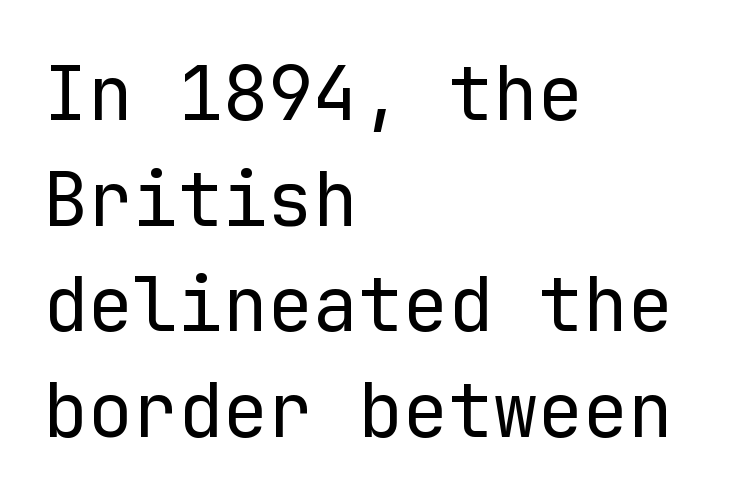
Unlike italic type, these characters show no tilt at all. Observe the absence of serifs on each vertical stroke in this sample. Every character here occupies the same horizontal width, giving the sample a typewriter-like rhythm. Beneath every word, the page is bare.
